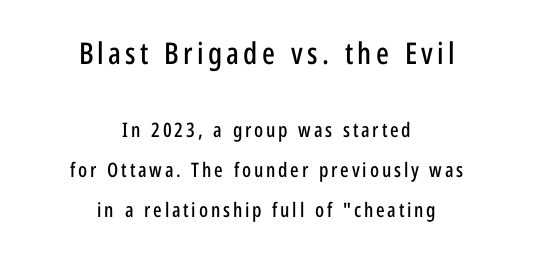
{"serif": "no", "italic": "no", "width": "condensed", "stroke_contrast": "low", "x_height": "medium", "monospaced": "no", "underline": "no", "align": "center", "line_spacing": "loose", "line_spacing_ratio": 2.0, "larger_block": "first", "size_ratio": 1.5, "glyph_px": 30}
